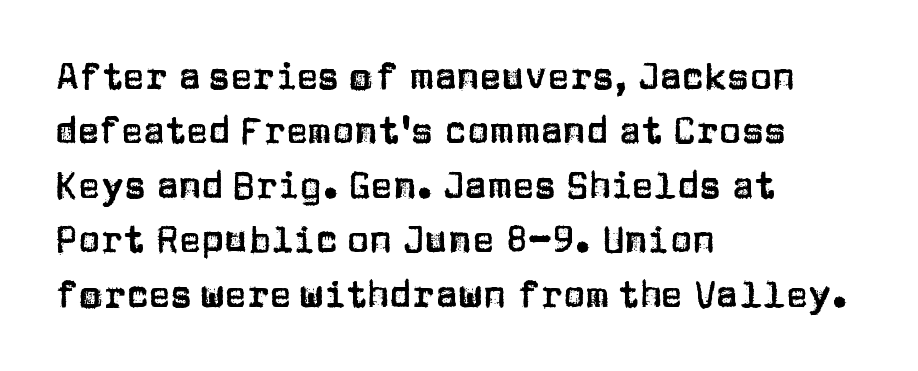
{"serif": "no", "italic": "no", "width": "normal", "stroke_contrast": "low", "x_height": "large", "monospaced": "no", "underline": "no", "align": "left", "line_spacing": "normal", "line_spacing_ratio": 1.47, "letter_spacing": "normal", "letter_spacing_em": 0.0, "glyph_px": 37}
